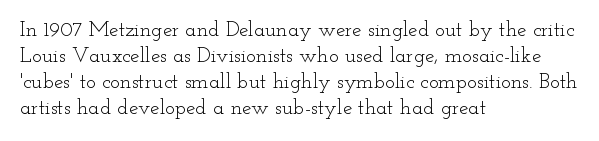
The image shows 21 px text type, upright; set left-aligned, line spacing 1.24x, normal letter spacing, not underlined.
